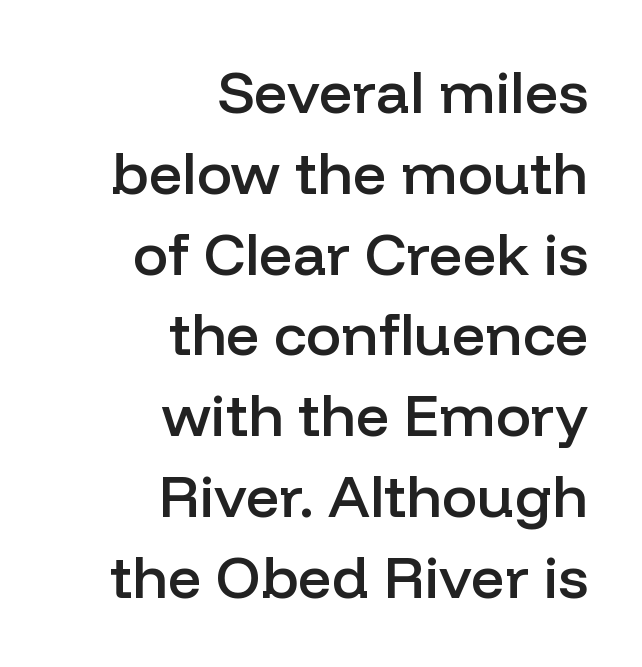
Descenders are the only things crossing below the line. Note: no serifs on the glyphs. If you drew a ruler down the right edge, every line would touch it. Typographic density is moderately raised because the face is semibold. What stands out about the letter spacing? Nothing — it is the standard amount.
